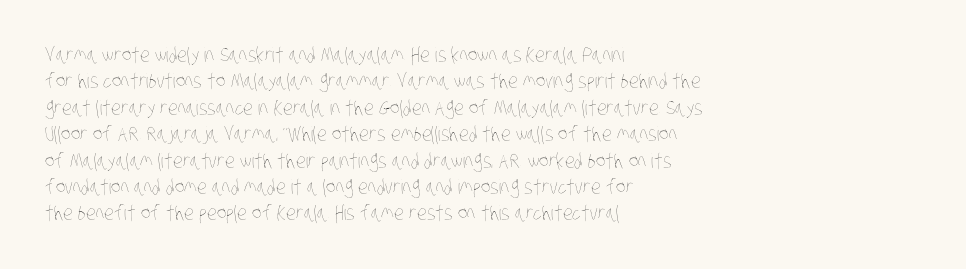
The image shows 20 px text type; set left-aligned, normal line spacing (1.32x), normal letter spacing, not underlined.
